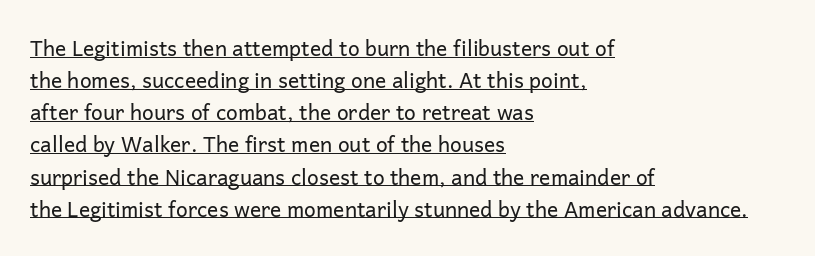
{"italic": "no", "bold": "no", "underline": "yes", "align": "left", "line_spacing": "normal", "line_spacing_ratio": 1.53, "letter_spacing": "normal", "letter_spacing_em": 0.0, "glyph_px": 21}
